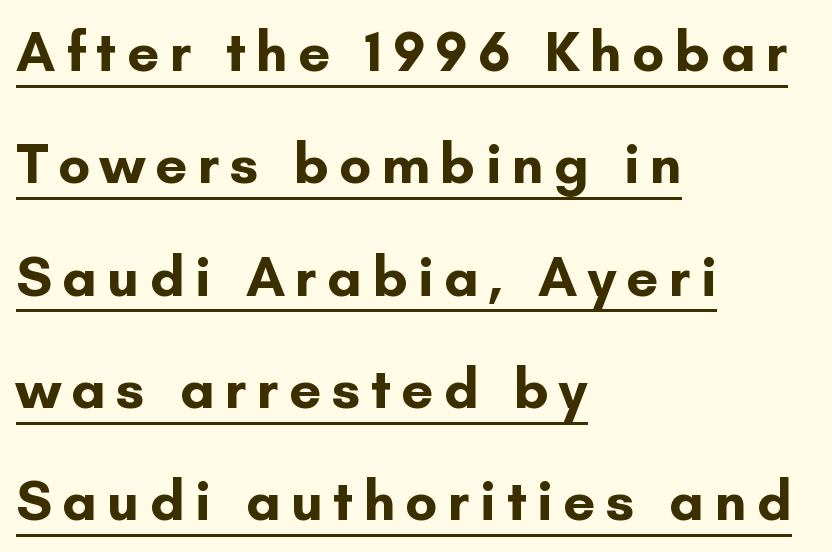
{"serif": "no", "italic": "no", "bold": "yes", "weight": "bold", "width": "normal", "stroke_contrast": "low", "x_height": "small", "monospaced": "no", "underline": "yes", "align": "left", "line_spacing": "loose", "line_spacing_ratio": 1.97, "glyph_px": 57}
